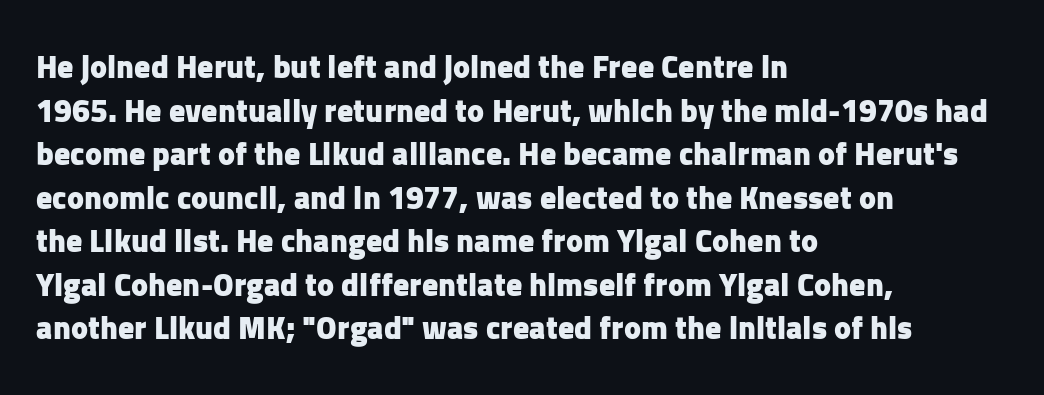
Spacing between characters is what you'd get straight out of the box. Notice how descenders clear the ascenders below comfortably — that's standard leading. The passage shown is emphatically bold. The face used here is proportionally spaced, like ordinary book or web type.
